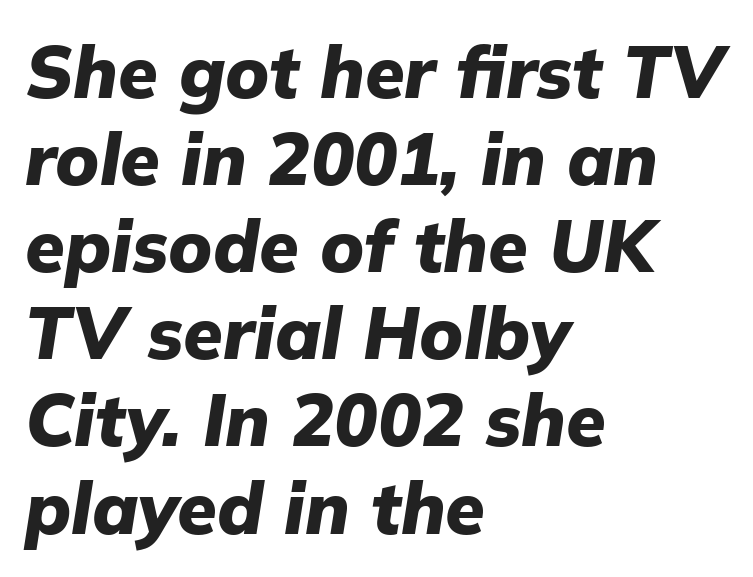
Q: Is the text bold? A: Yes.
Q: Is the text italic (slanted)? A: Yes, it leans right by about 9 degrees.
Q: Is the text underlined? A: No.
Q: How is the paragraph aligned? A: Left-aligned.
Q: Is the spacing between letters normal or unusually wide? A: Normal.
Q: Width (condensed, normal, or wide)? A: Normal.
Q: Stroke contrast? A: Low.
Q: x-height? A: Medium.
Q: Monospaced? A: No.
